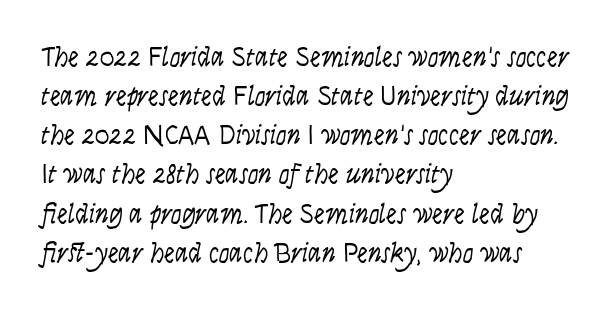
Q: Is the text bold? A: No.
Q: Is the text italic (slanted)? A: Yes.
Q: Is the text underlined? A: No.
Q: How is the paragraph aligned? A: Left-aligned.
Q: Is the spacing between letters normal or unusually wide? A: Normal.
Q: Is the spacing between lines tight, normal or loose? A: Normal.
